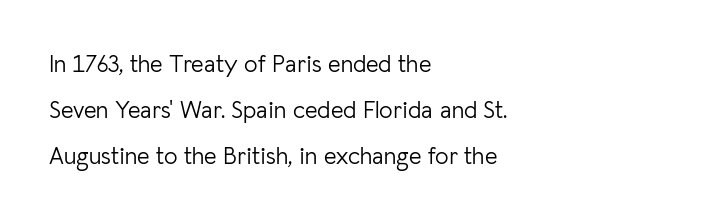
{"italic": "no", "bold": "no", "underline": "no", "align": "left", "line_spacing": "loose", "line_spacing_ratio": 1.91, "letter_spacing": "normal", "letter_spacing_em": 0.0, "glyph_px": 24}
